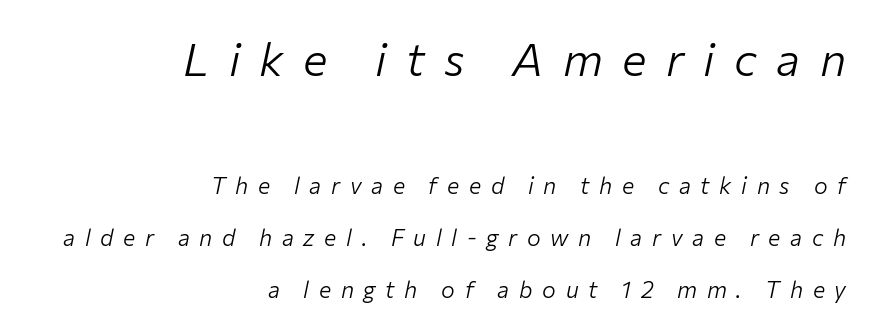
This rendering widens character spacing well past its baseline value. Do the characters align in a grid? No, the font is proportional. The text carries the slant typical of an italic or oblique font. Note: larger setting up top, smaller setting below. The leading is generous, giving the passage an open texture. Every row of glyphs terminates at an identical x-position on the right.
